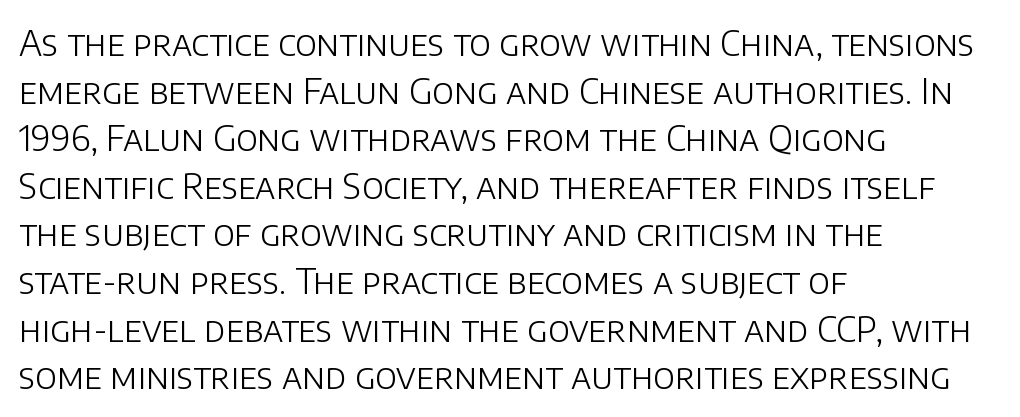
{"serif": "no", "italic": "no", "bold": "no", "weight": "light", "width": "normal", "stroke_contrast": "low", "x_height": "large", "monospaced": "no", "underline": "no", "align": "left", "line_spacing": "normal", "line_spacing_ratio": 1.36, "letter_spacing": "normal", "letter_spacing_em": 0.0, "glyph_px": 35}
